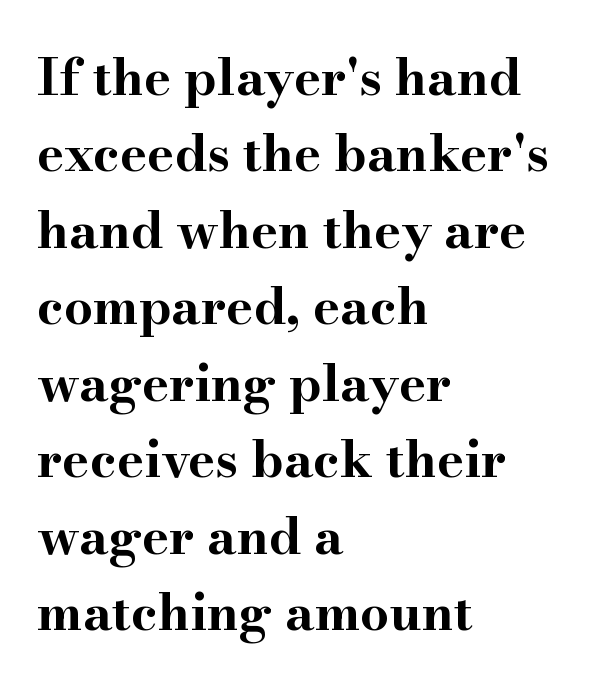
The image shows 51 px bold, wide serif type, upright; set left-aligned, normal line spacing (1.5x), normal letter spacing, not underlined; high stroke contrast and a small x-height.
